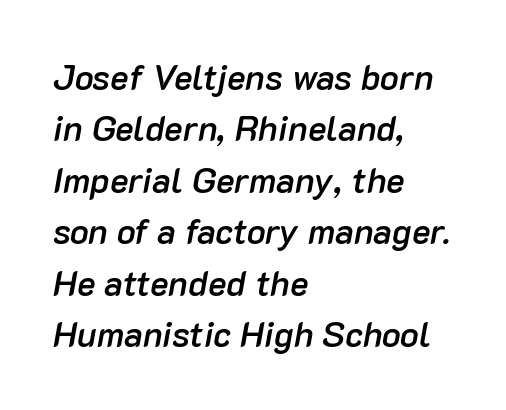
{"italic": "yes", "lean": "right", "slant_degrees": 10, "bold": "semi", "weight": "semibold", "width": "normal", "stroke_contrast": "low", "x_height": "medium", "monospaced": "no", "underline": "no", "align": "left", "line_spacing": "normal", "line_spacing_ratio": 1.47, "letter_spacing": "normal", "letter_spacing_em": 0.0, "glyph_px": 35}
